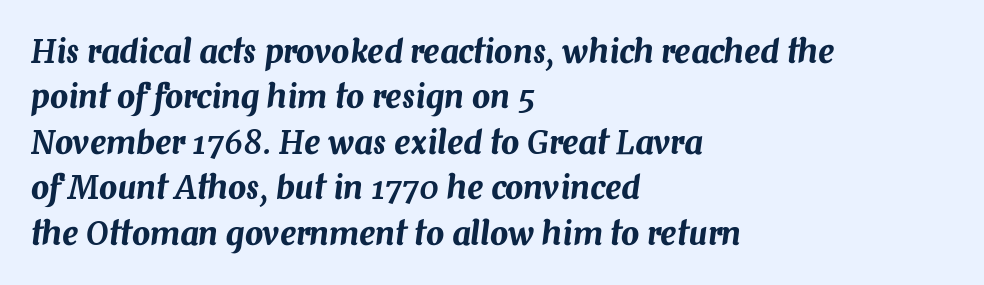
{"italic": "yes", "lean": "right", "slant_degrees": 7, "width": "normal", "stroke_contrast": "medium", "x_height": "medium", "monospaced": "no", "underline": "no", "align": "left", "line_spacing": "normal", "line_spacing_ratio": 1.42, "letter_spacing": "normal", "letter_spacing_em": 0.0, "glyph_px": 32}
